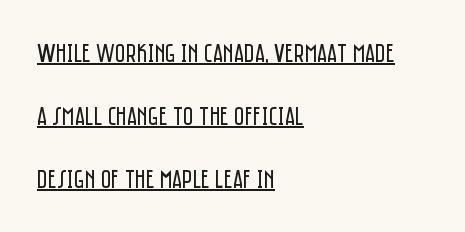
Q: Is the text bold? A: No.
Q: Is the text italic (slanted)? A: No, it is upright.
Q: Is the text underlined? A: Yes.
Q: How is the paragraph aligned? A: Left-aligned.
Q: Is the spacing between letters normal or unusually wide? A: Normal.
Q: Is the spacing between lines tight, normal or loose? A: Loose.
